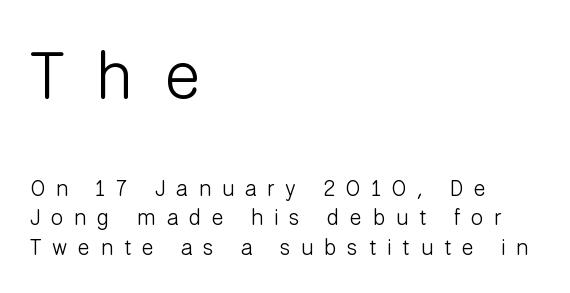
{"serif": "no", "italic": "no", "bold": "no", "weight": "light", "width": "normal", "stroke_contrast": "low", "x_height": "medium", "monospaced": "no", "underline": "no", "align": "left", "line_spacing": "normal", "line_spacing_ratio": 1.36, "letter_spacing": "wide", "letter_spacing_em": 0.49, "larger_block": "first", "size_ratio": 3.0, "glyph_px": 66}
